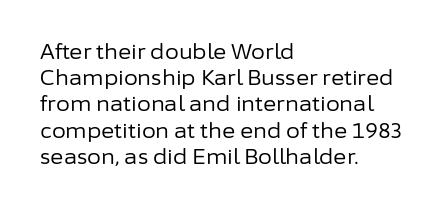
{"italic": "no", "bold": "no", "underline": "no", "align": "left", "line_spacing": "normal", "line_spacing_ratio": 1.31, "letter_spacing": "normal", "letter_spacing_em": 0.0, "glyph_px": 20}
